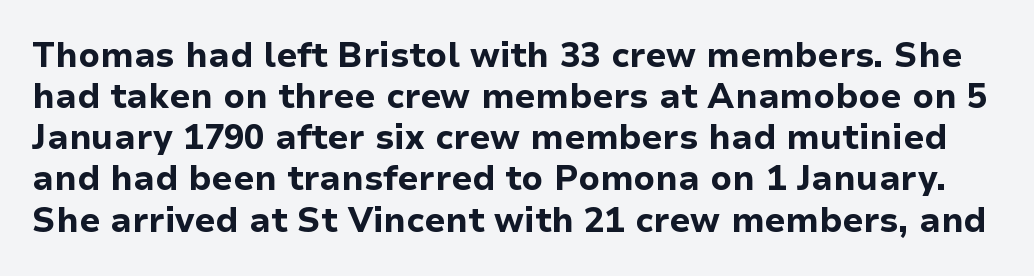
The image shows 34 px bold sans-serif type, upright; set line spacing 1.21x, normal letter spacing, not underlined; low stroke contrast and a medium x-height.
